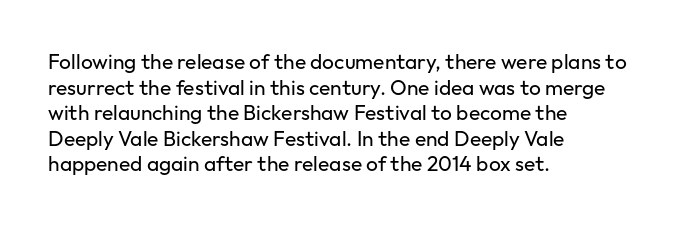
The image shows 21 px text type, upright; set left-aligned, line spacing 1.22x, normal letter spacing, not underlined.
